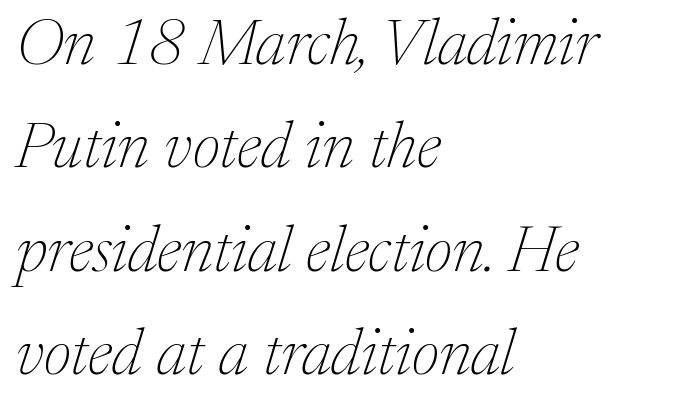
Visually the block forms a straight wall on the left and a jagged coastline on the right. Is the letter spacing exaggerated? No — it looks like the ordinary default. Notice how descenders clear the ascenders below comfortably — that's standard leading. The letters advance in unequal steps, a hallmark of proportional type.
